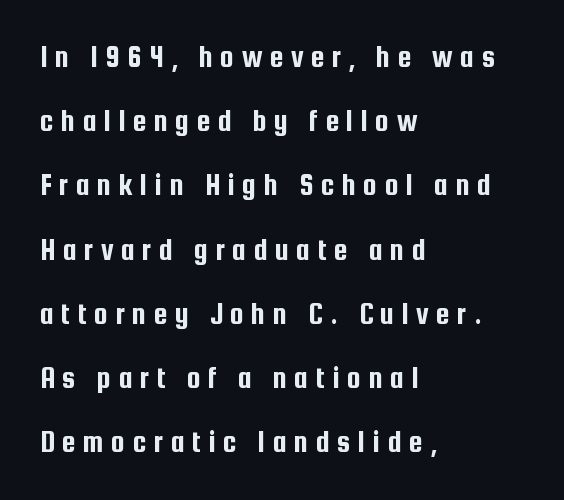
The image shows 31 px condensed sans-serif type, upright; set left-aligned, loose line spacing (2.07x), unusually wide letter spacing (+0.24 em), not underlined; low stroke contrast and a medium x-height.
